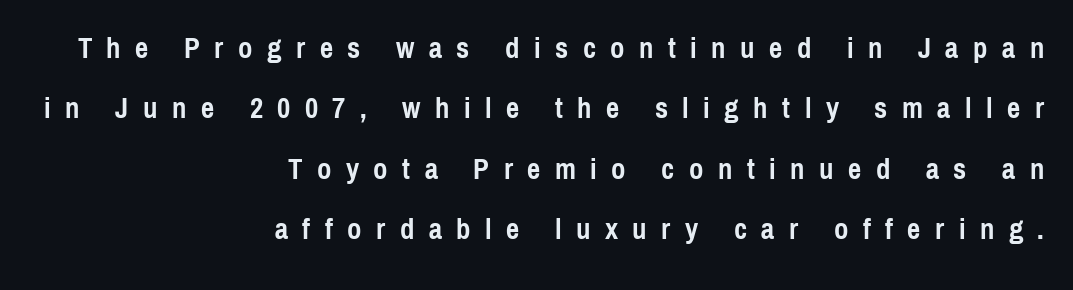
The designer dialed line spacing up above the default. Proportional: the letters do not fall into vertical columns. Does the copy run flush right? Yes — the right margin is perfectly even. This rendering employs a face without finishing strokes, i.e., a sans-serif. The space beneath each line is pristine and unruled.
